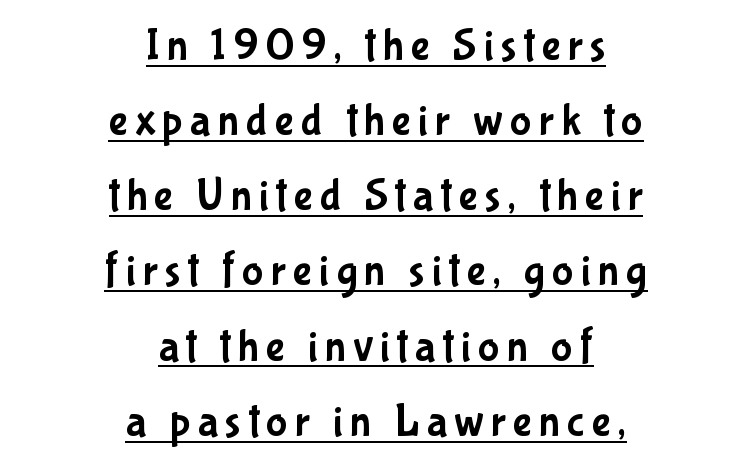
{"serif": "no", "italic": "no", "width": "condensed", "stroke_contrast": "low", "x_height": "medium", "monospaced": "no", "underline": "yes", "align": "center", "line_spacing": "normal", "line_spacing_ratio": 1.67, "glyph_px": 45}
